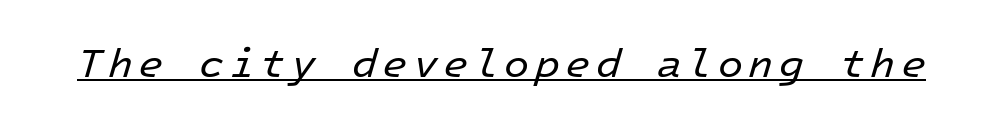
The image shows 41 px regular-weight type, italic (leaning right), monospaced; set underlined; low stroke contrast and a medium x-height.
